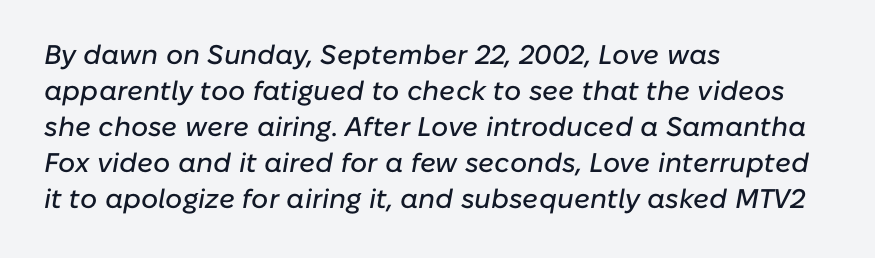
The image shows 27 px text type, italic (leaning right); set left-aligned, normal line spacing (1.33x), normal letter spacing, not underlined.
